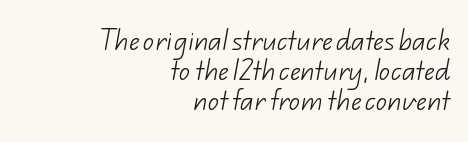
Short and long lines alike share a common ending point at right. Here the glyphs are tracked normally, forming tight word shapes. The space between consecutive lines is moderate. The face looks like a standard text weight, possibly lighter.
